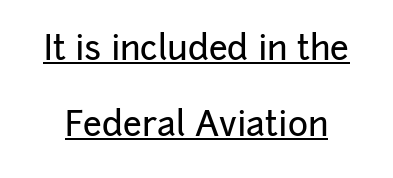
{"serif": "no", "italic": "no", "width": "normal", "stroke_contrast": "low", "x_height": "medium", "monospaced": "no", "underline": "yes", "line_spacing": "loose", "line_spacing_ratio": 2.25, "letter_spacing": "normal", "letter_spacing_em": 0.0, "glyph_px": 34}
